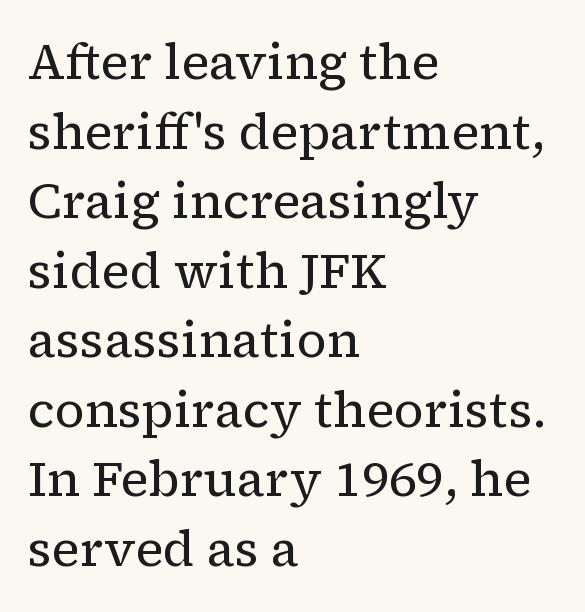
{"serif": "yes", "italic": "no", "bold": "no", "weight": "regular", "width": "normal", "stroke_contrast": "low", "x_height": "medium", "monospaced": "no", "underline": "no", "align": "left", "line_spacing": "normal", "line_spacing_ratio": 1.42, "letter_spacing": "normal", "letter_spacing_em": 0.0, "glyph_px": 49}
